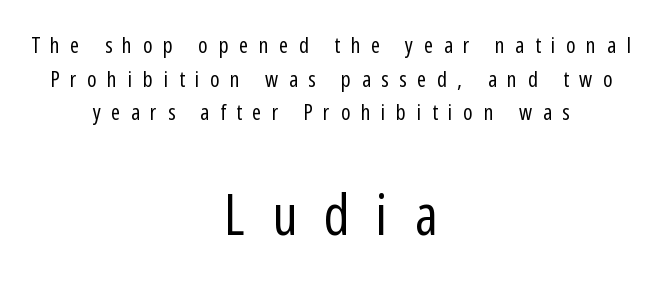
{"serif": "no", "italic": "no", "bold": "no", "weight": "regular", "width": "condensed", "stroke_contrast": "low", "x_height": "medium", "monospaced": "no", "underline": "no", "align": "center", "line_spacing": "normal", "line_spacing_ratio": 1.53, "letter_spacing": "wide", "letter_spacing_em": 0.48, "larger_block": "second", "size_ratio": 2.55, "glyph_px": 56}
